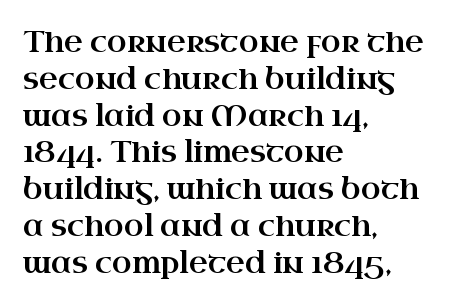
{"serif": "yes", "italic": "no", "width": "wide", "stroke_contrast": "high", "x_height": "small", "monospaced": "no", "underline": "no", "align": "left", "line_spacing": "normal", "line_spacing_ratio": 1.27, "letter_spacing": "normal", "letter_spacing_em": 0.0, "glyph_px": 29}
